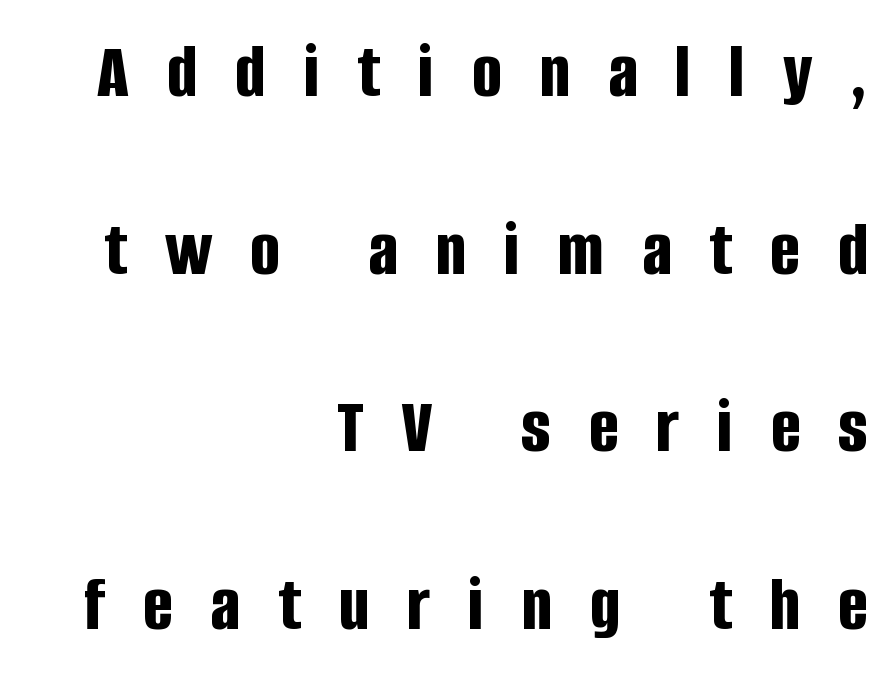
Q: Is the text bold? A: Yes.
Q: Is the text italic (slanted)? A: No, it is upright.
Q: Is the typeface a serif or a sans-serif typeface? A: Sans-serif.
Q: Is the text underlined? A: No.
Q: How is the paragraph aligned? A: Right-aligned.
Q: Is the spacing between letters normal or unusually wide? A: Unusually wide.
Q: Is the spacing between lines tight, normal or loose? A: Loose.
Q: Width (condensed, normal, or wide)? A: Condensed.
Q: Stroke contrast? A: Low.
Q: x-height? A: Large.
Q: Monospaced? A: No.
